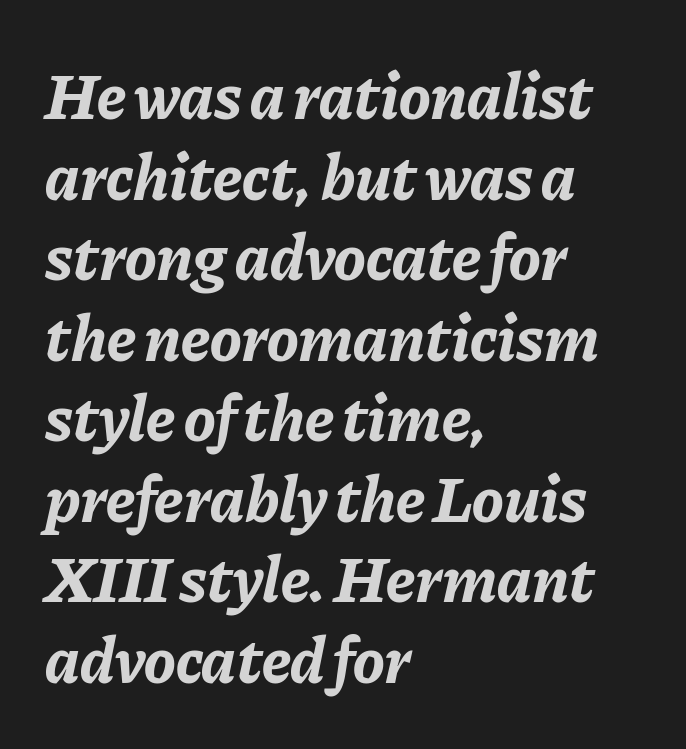
The image shows 66 px bold type, italic (leaning right); set left-aligned, line spacing 1.22x, normal letter spacing, not underlined; low stroke contrast and a medium x-height.
